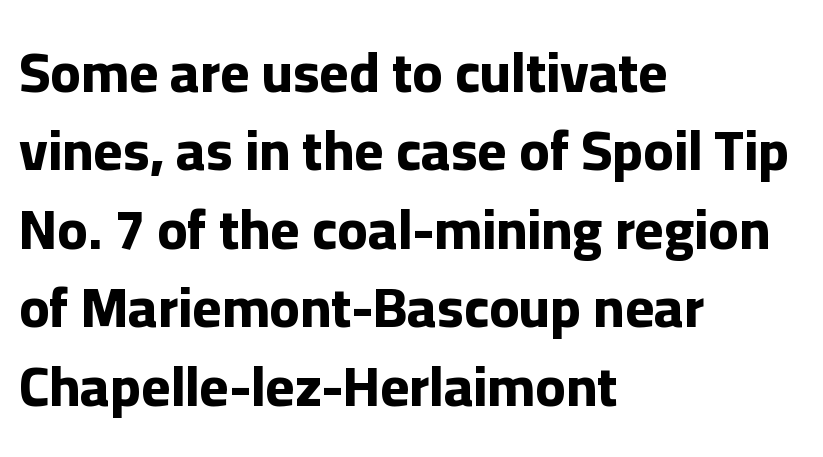
{"serif": "no", "italic": "no", "bold": "yes", "weight": "bold", "width": "normal", "stroke_contrast": "low", "x_height": "medium", "monospaced": "no", "underline": "no", "align": "left", "line_spacing": "normal", "line_spacing_ratio": 1.4, "letter_spacing": "normal", "letter_spacing_em": 0.0, "glyph_px": 56}
